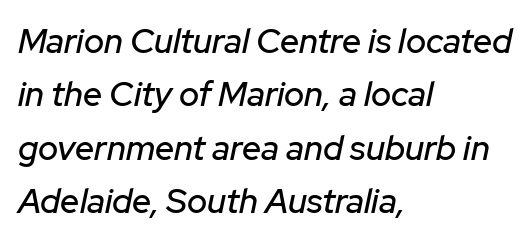
Is the block centered? No — it sits flush against the left margin. The face used here has a pronounced slope to its letters. Character widths vary here, with narrow letters taking less room than wide ones. Summary of vertical rhythm: regular, with standard interline spacing. Tracking value appears to be zero — textbook default spacing.
